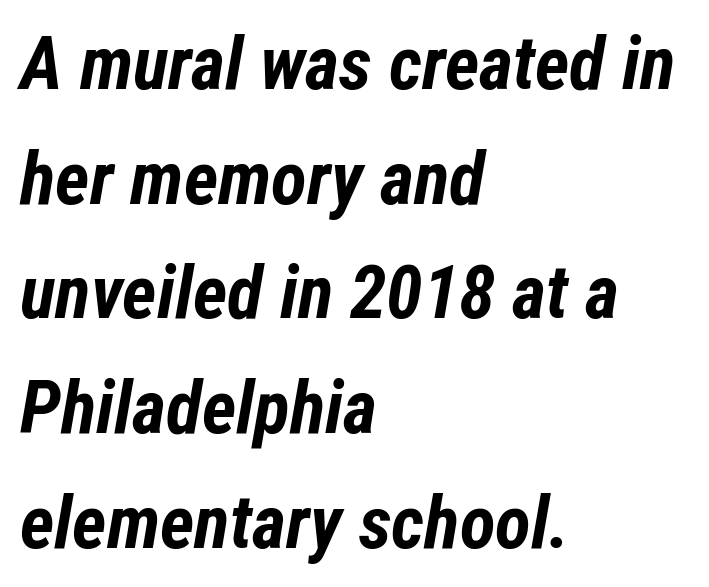
The image shows 74 px bold, condensed type, italic (leaning right); set left-aligned, normal line spacing (1.55x), normal letter spacing, not underlined; low stroke contrast and a medium x-height.
